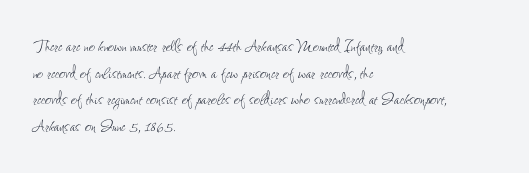
Summary of weight: not heavy and not bold. The vertical gap from one line to the next is medium. The type is set solid horizontally, with unmodified tracking. The paragraph shown leans on its left margin. The gap between lines stays unmarked.
